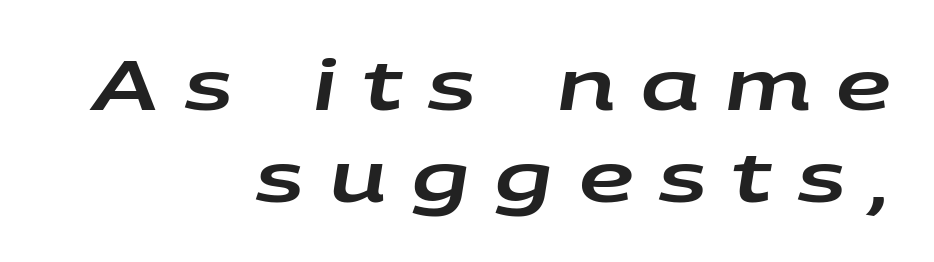
{"italic": "yes", "lean": "right", "slant_degrees": 9, "width": "wide", "stroke_contrast": "low", "x_height": "large", "monospaced": "no", "underline": "no", "align": "right", "line_spacing": "normal", "line_spacing_ratio": 1.34, "letter_spacing": "wide", "letter_spacing_em": 0.37, "glyph_px": 69}
